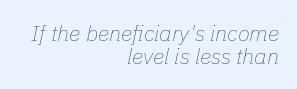
{"italic": "yes", "lean": "right", "slant_degrees": 11, "bold": "no", "underline": "no", "align": "right", "line_spacing": "tight", "line_spacing_ratio": 1.04, "letter_spacing": "normal", "letter_spacing_em": 0.0, "glyph_px": 22}
